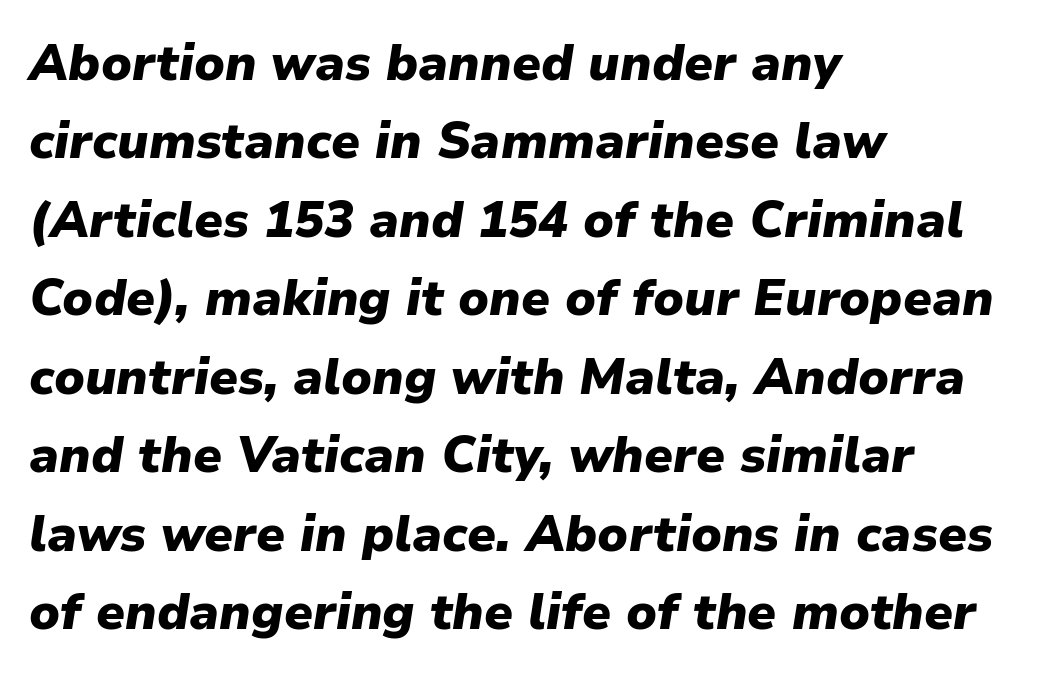
{"italic": "yes", "lean": "right", "slant_degrees": 9, "bold": "yes", "weight": "heavy", "width": "normal", "stroke_contrast": "low", "x_height": "medium", "monospaced": "no", "underline": "no", "align": "left", "line_spacing": "normal", "line_spacing_ratio": 1.57, "letter_spacing": "normal", "letter_spacing_em": 0.0, "glyph_px": 50}
